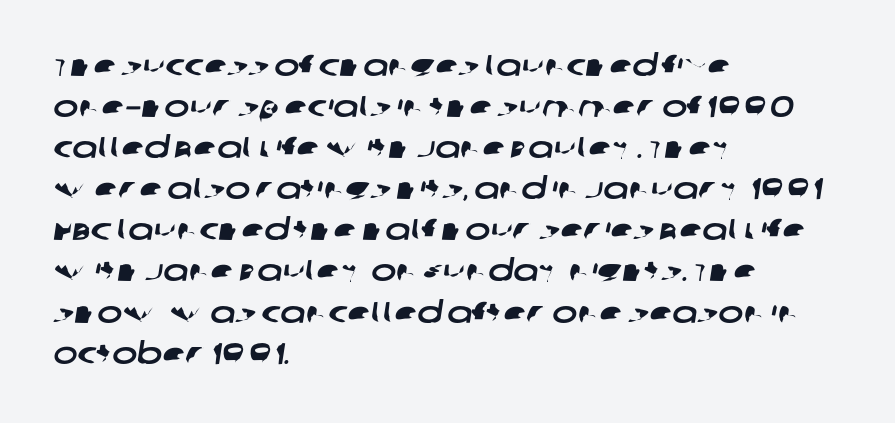
The image shows 30 px wide sans-serif type; set left-aligned, normal line spacing (1.37x), normal letter spacing, not underlined; low stroke contrast and a large x-height.
